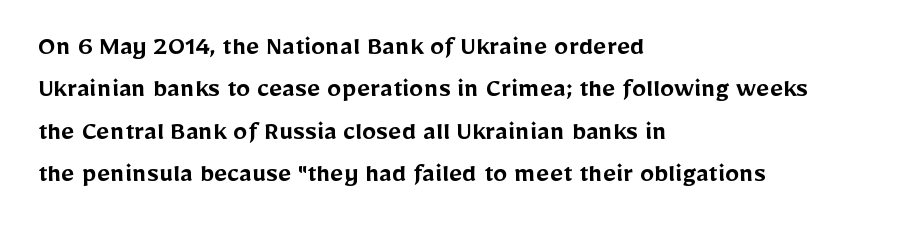
The image shows 29 px semibold sans-serif type, upright; set left-aligned, normal line spacing (1.46x), normal letter spacing, not underlined; low stroke contrast and a medium x-height.
